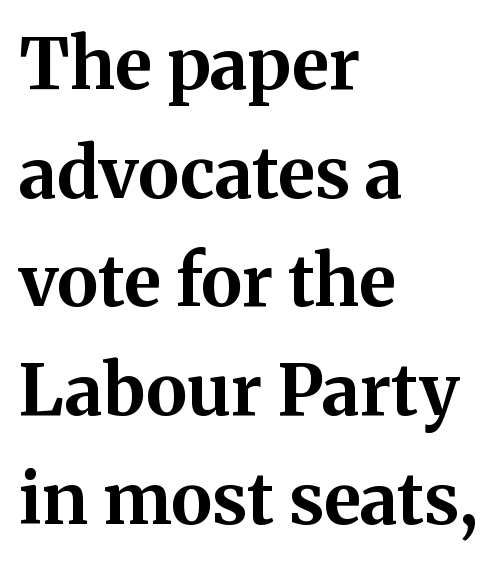
Q: Is the text bold? A: Yes.
Q: Is the text italic (slanted)? A: No, it is upright.
Q: Is the typeface a serif or a sans-serif typeface? A: Serif.
Q: Is the text underlined? A: No.
Q: How is the paragraph aligned? A: Left-aligned.
Q: Is the spacing between letters normal or unusually wide? A: Normal.
Q: Is the spacing between lines tight, normal or loose? A: Normal.
Q: Width (condensed, normal, or wide)? A: Normal.
Q: Stroke contrast? A: Medium.
Q: x-height? A: Medium.
Q: Monospaced? A: No.
